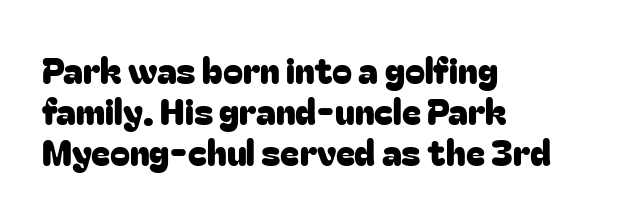
The image shows 36 px sans-serif type, upright; set left-aligned, tight line spacing (1.14x), normal letter spacing, not underlined; low stroke contrast and a medium x-height.
